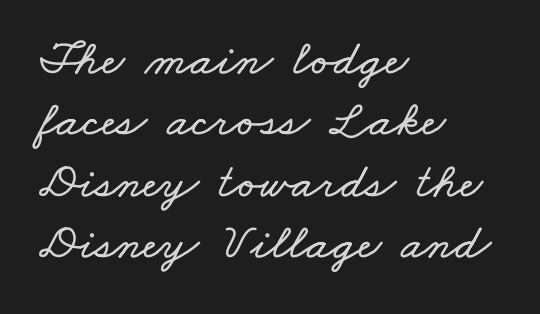
{"width": "wide", "stroke_contrast": "low", "x_height": "small", "monospaced": "no", "underline": "no", "align": "left", "line_spacing_ratio": 1.23, "letter_spacing": "normal", "letter_spacing_em": 0.0, "glyph_px": 50}
